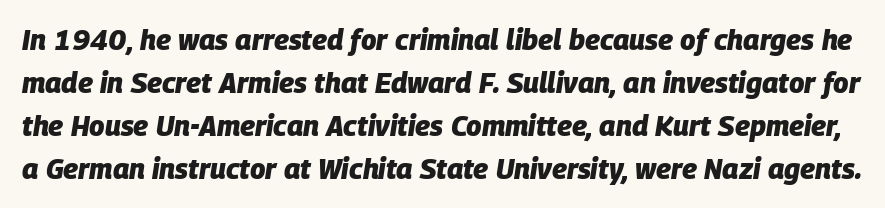
The image shows 28 px heavy type, italic (leaning right); set normal line spacing (1.53x), normal letter spacing, not underlined; low stroke contrast and a large x-height.
